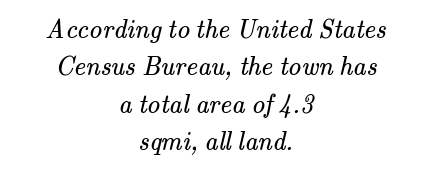
Caption: standard tracking, unaltered. The line-height multiplier appears to be the usual default. Heaviness? Minimal to ordinary, like unemphasized prose. Every row of glyphs is offset so its center matches the block's center.
